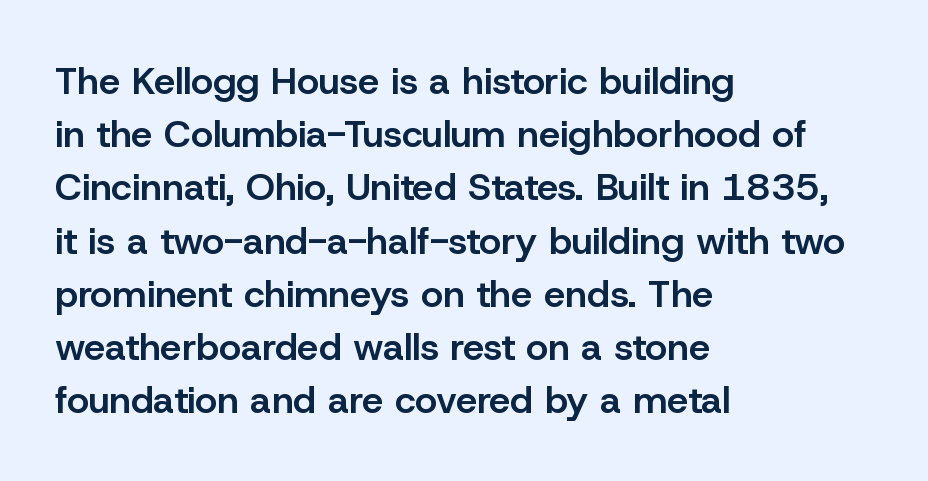
{"serif": "no", "italic": "no", "bold": "semi", "weight": "semibold", "width": "normal", "stroke_contrast": "low", "x_height": "medium", "monospaced": "no", "underline": "no", "align": "left", "line_spacing": "normal", "line_spacing_ratio": 1.4, "letter_spacing": "normal", "letter_spacing_em": 0.0, "glyph_px": 38}
